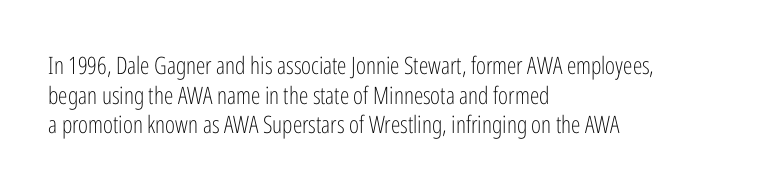
The image shows 24 px text type, upright; set left-aligned, line spacing 1.23x, normal letter spacing, not underlined.
